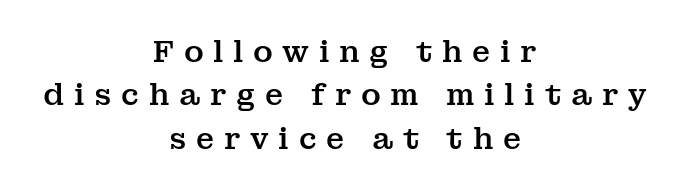
The image shows 30 px serif type, upright; set centered, normal line spacing (1.45x), unusually wide letter spacing (+0.32 em), not underlined; medium stroke contrast and a medium x-height.
